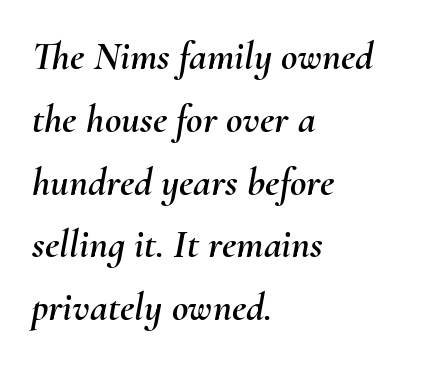
Between one letter and the next there's only the usual sliver of space. These lines stack with their left ends in a neat column. The passage shown stacks its lines at a standard gap. Spacing verdict: proportional, widths tailored to each character. Compared with ordinary roman type, these characters are visibly tilted. The foot of each line stays bare and open.
